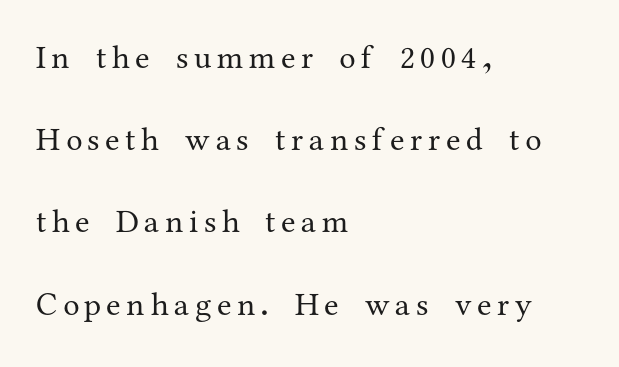
The image shows 33 px regular-weight serif type, upright; set left-aligned, loose line spacing (2.49x), not underlined; medium stroke contrast and a medium x-height.
